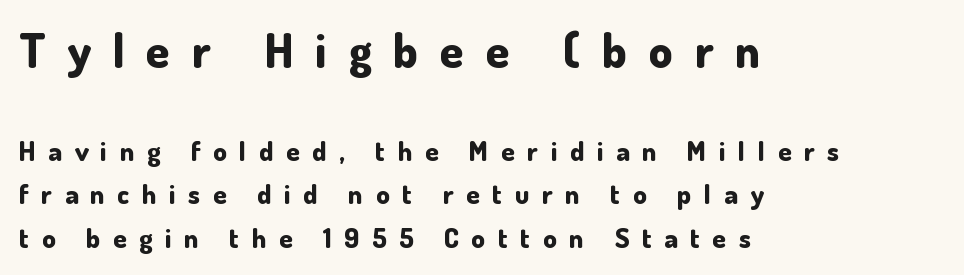
Q: Is the text bold? A: Yes.
Q: Is the text italic (slanted)? A: No, it is upright.
Q: Is the typeface a serif or a sans-serif typeface? A: Sans-serif.
Q: Is the text underlined? A: No.
Q: How is the paragraph aligned? A: Left-aligned.
Q: Is the spacing between letters normal or unusually wide? A: Unusually wide.
Q: Is the spacing between lines tight, normal or loose? A: Normal.
Q: Which block of text is set in a larger size, the first (top) or the second (bottom)? A: The first (top) one.
Q: Width (condensed, normal, or wide)? A: Normal.
Q: Stroke contrast? A: Low.
Q: x-height? A: Small.
Q: Monospaced? A: No.
